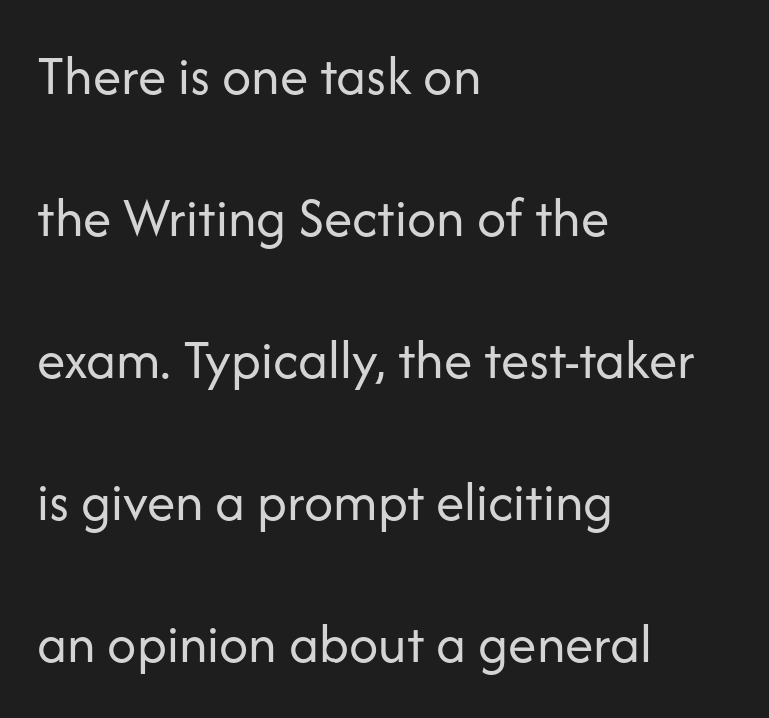
Look at the bottom of the vertical strokes: they stop flat, with no serifs. This sample has the flowing, uneven cadence of proportional lettering. Posture: straight, roman, zero tilt. These lines keep a tight, regular rhythm from letter to letter. How would I describe the line gaps? Wide and relaxed.
